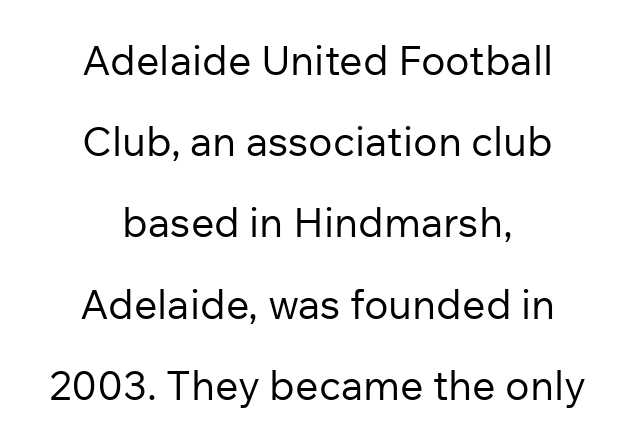
The image shows 41 px regular-weight sans-serif type, upright; set centered, loose line spacing (1.98x), normal letter spacing, not underlined; low stroke contrast and a medium x-height.
